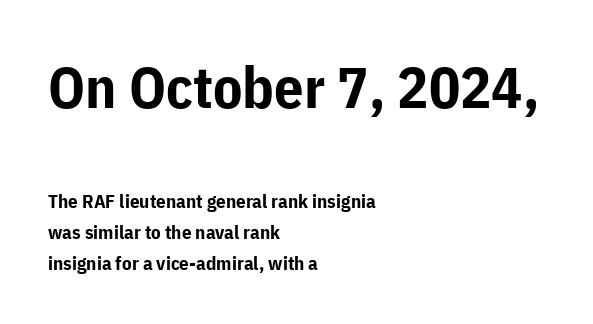
The image shows 58 px bold sans-serif type, upright; set left-aligned, normal line spacing (1.62x), normal letter spacing, not underlined; the first (top) block is 3.05x larger; low stroke contrast and a medium x-height.
